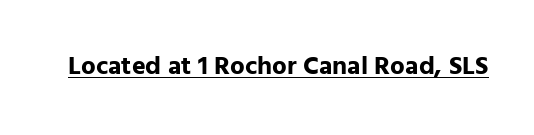
{"italic": "no", "bold": "yes", "underline": "yes", "letter_spacing": "normal", "letter_spacing_em": 0.0, "glyph_px": 26}
